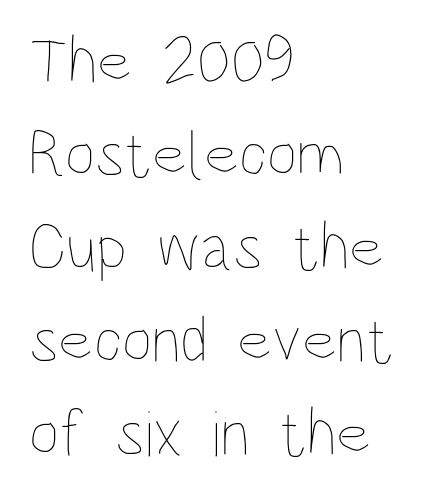
The image shows 66 px thin, condensed type, upright; set left-aligned, normal line spacing (1.41x), normal letter spacing, not underlined; low stroke contrast and a large x-height.
